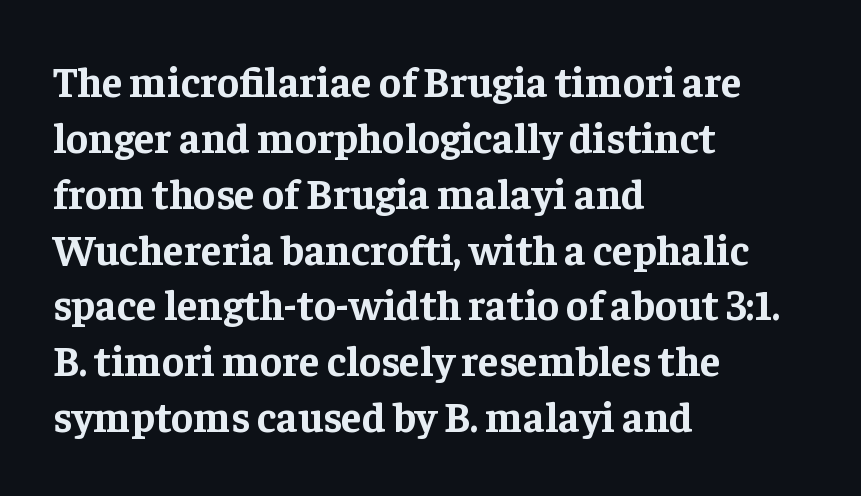
Reading down the column, the eye jumps a familiar distance to each next line. As a designer I'd log this as weight 700, bold. Beneath every word, the page is bare. A classic flush-left, rag-right setting is used for this passage.
